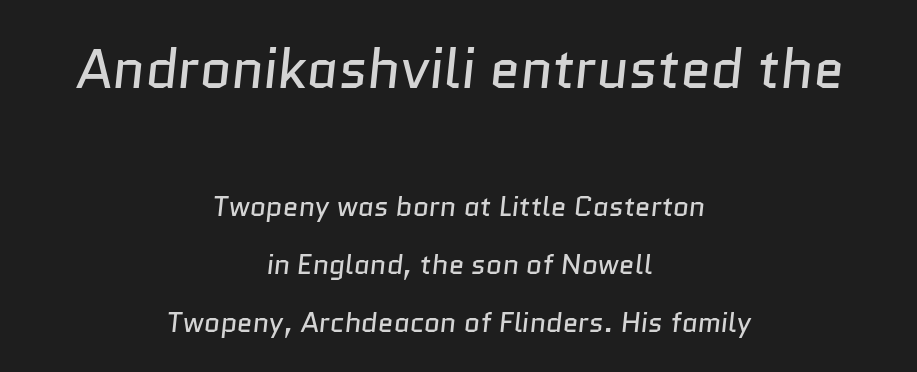
{"serif": "no", "bold": "no", "weight": "regular", "width": "normal", "stroke_contrast": "low", "x_height": "medium", "monospaced": "no", "underline": "no", "align": "center", "line_spacing": "loose", "line_spacing_ratio": 2.06, "letter_spacing": "normal", "letter_spacing_em": 0.0, "larger_block": "first", "size_ratio": 1.96, "glyph_px": 55}
